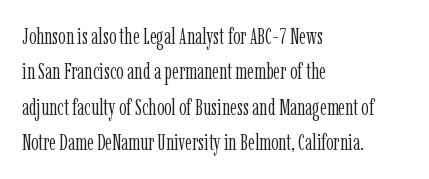
{"italic": "no", "bold": "no", "underline": "no", "align": "left", "line_spacing": "normal", "line_spacing_ratio": 1.54, "letter_spacing": "normal", "letter_spacing_em": 0.0, "glyph_px": 23}
